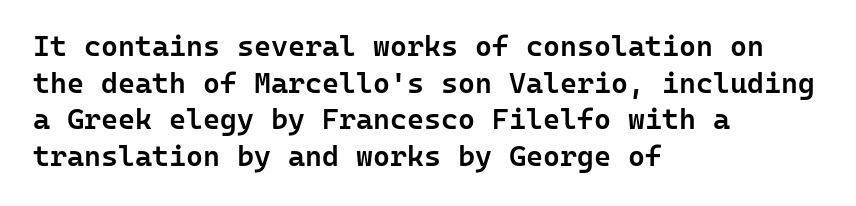
{"serif": "no", "italic": "no", "bold": "semi", "weight": "semibold", "width": "normal", "stroke_contrast": "low", "x_height": "medium", "monospaced": "yes", "underline": "no", "align": "left", "line_spacing": "normal", "line_spacing_ratio": 1.26, "letter_spacing": "normal", "letter_spacing_em": 0.0, "glyph_px": 29}
